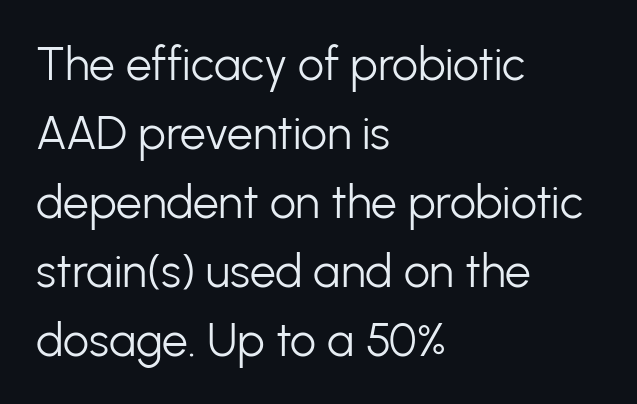
The baseline area is clear. Nothing heavy about these letters — not bold at all. Varying glyph widths throughout — classic text-font behaviour. Regarding serifs, this sample does without them.
